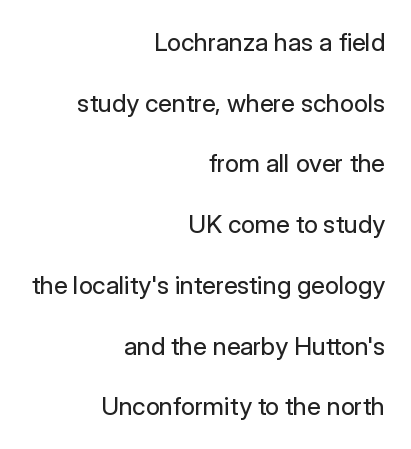
The image shows 25 px text type, upright; set right-aligned, loose line spacing (2.43x), normal letter spacing, not underlined.
